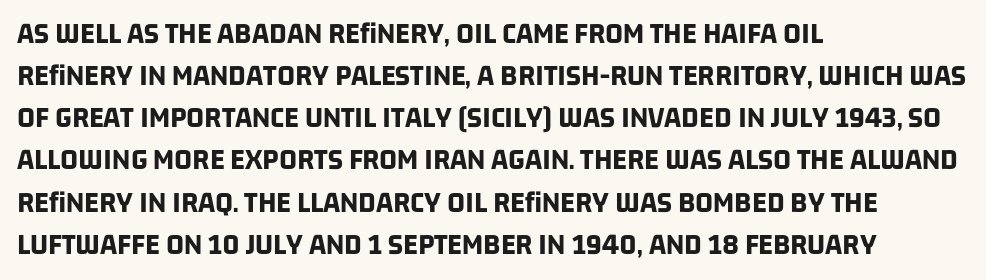
{"serif": "no", "bold": "yes", "weight": "bold", "width": "condensed", "stroke_contrast": "low", "x_height": "large", "monospaced": "no", "underline": "no", "align": "left", "line_spacing": "normal", "line_spacing_ratio": 1.36, "letter_spacing": "normal", "letter_spacing_em": 0.0, "glyph_px": 31}
